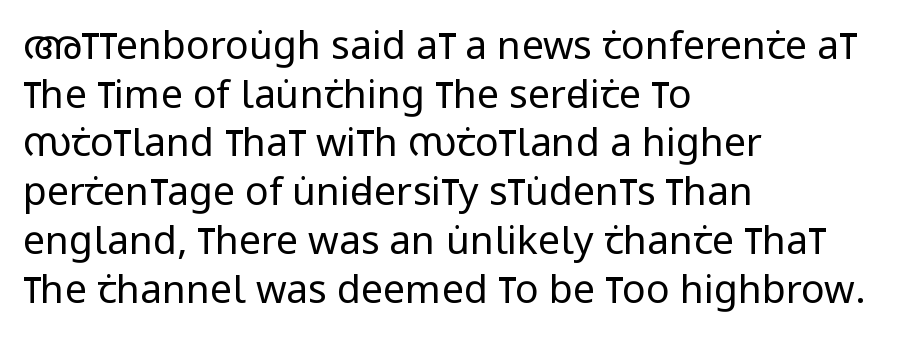
{"serif": "no", "italic": "no", "bold": "no", "weight": "regular", "width": "condensed", "stroke_contrast": "low", "x_height": "large", "monospaced": "no", "underline": "no", "align": "left", "line_spacing": "normal", "line_spacing_ratio": 1.25, "letter_spacing": "normal", "letter_spacing_em": 0.0, "glyph_px": 39}
